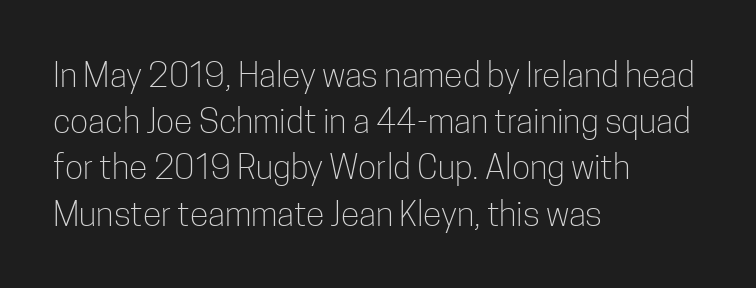
Q: Is the text bold? A: No.
Q: Is the text italic (slanted)? A: No, it is upright.
Q: Is the typeface a serif or a sans-serif typeface? A: Sans-serif.
Q: Is the text underlined? A: No.
Q: How is the paragraph aligned? A: Left-aligned.
Q: Is the spacing between letters normal or unusually wide? A: Normal.
Q: Is the spacing between lines tight, normal or loose? A: Normal.
Q: Width (condensed, normal, or wide)? A: Condensed.
Q: Stroke contrast? A: Low.
Q: x-height? A: Medium.
Q: Monospaced? A: No.
